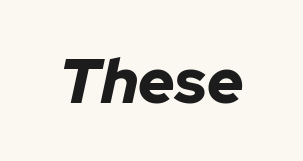
{"italic": "yes", "lean": "right", "slant_degrees": 12, "bold": "yes", "weight": "bold", "width": "normal", "stroke_contrast": "low", "x_height": "medium", "monospaced": "no", "underline": "no", "letter_spacing": "normal", "letter_spacing_em": 0.0, "glyph_px": 63}
